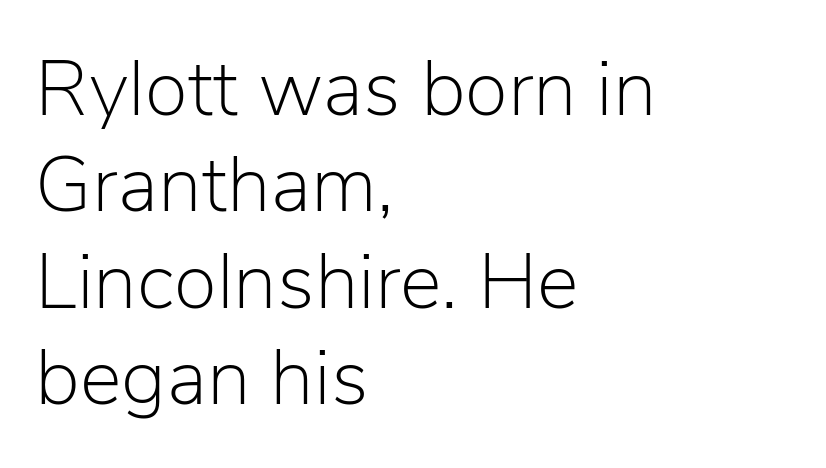
{"serif": "no", "italic": "no", "bold": "no", "weight": "light", "width": "normal", "stroke_contrast": "low", "x_height": "medium", "monospaced": "no", "underline": "no", "align": "left", "line_spacing_ratio": 1.22, "letter_spacing": "normal", "letter_spacing_em": 0.0, "glyph_px": 79}
